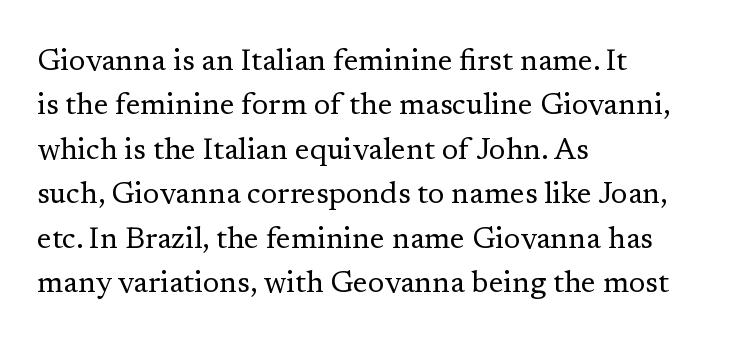
The image shows 30 px regular-weight serif type, upright; set left-aligned, normal line spacing (1.48x), normal letter spacing, not underlined; low stroke contrast and a medium x-height.
